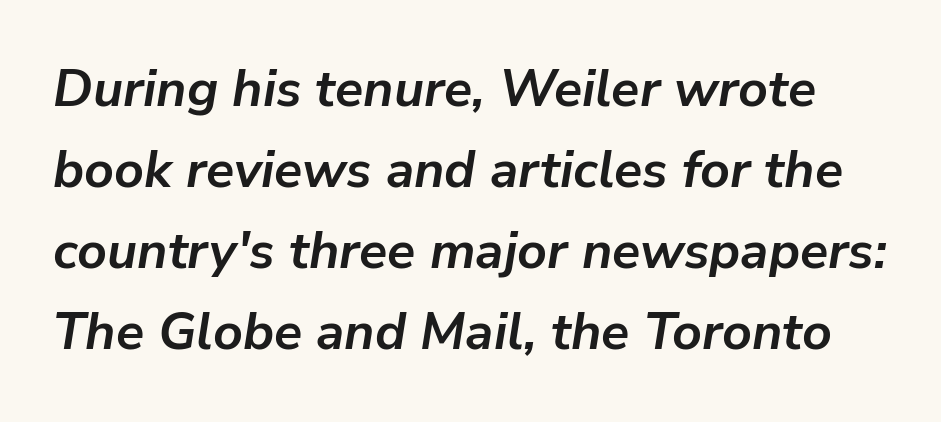
Q: Is the text bold? A: Yes.
Q: Is the text italic (slanted)? A: Yes, it leans right by about 9 degrees.
Q: Is the text underlined? A: No.
Q: Is the spacing between letters normal or unusually wide? A: Normal.
Q: Is the spacing between lines tight, normal or loose? A: Normal.
Q: Width (condensed, normal, or wide)? A: Normal.
Q: Stroke contrast? A: Low.
Q: x-height? A: Medium.
Q: Monospaced? A: No.
